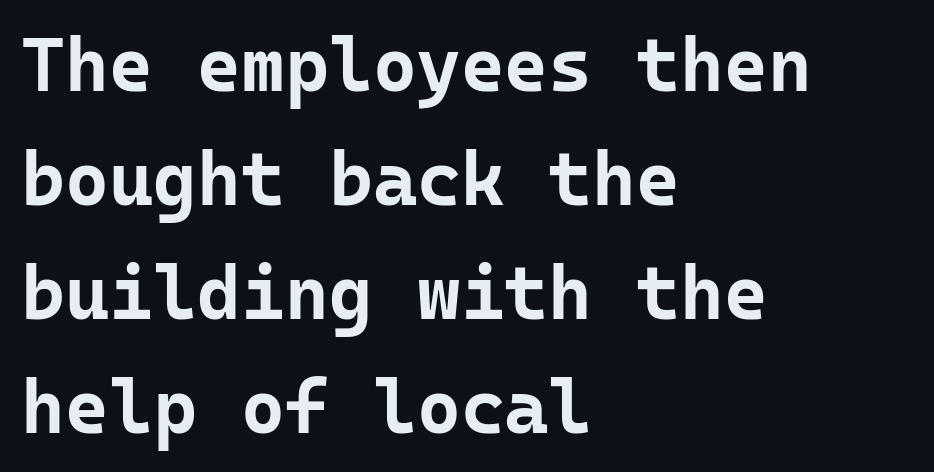
The image shows 75 px bold sans-serif type, upright, monospaced; set left-aligned, normal line spacing (1.52x), normal letter spacing, not underlined; low stroke contrast and a medium x-height.
